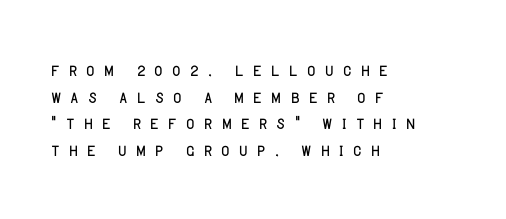
Q: Is the text bold? A: No.
Q: Is the text italic (slanted)? A: No, it is upright.
Q: Is the text underlined? A: No.
Q: How is the paragraph aligned? A: Left-aligned.
Q: Is the spacing between letters normal or unusually wide? A: Unusually wide.
